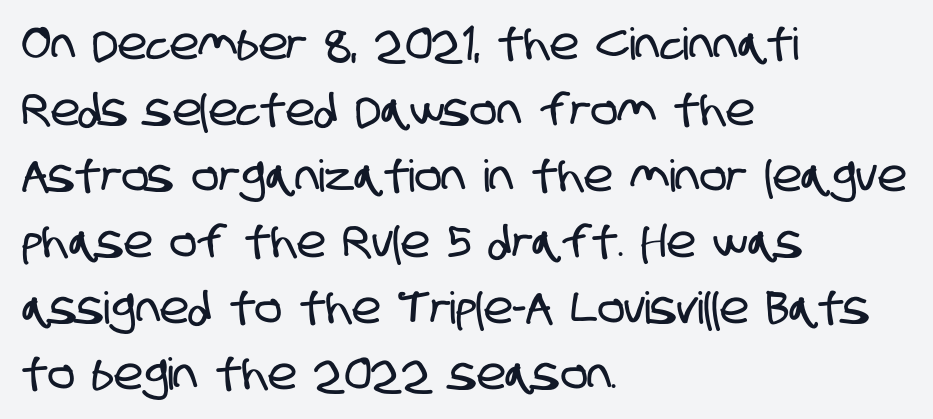
Leading matches the norm, producing a regular column. Spacing between characters is what you'd get straight out of the box. All the whitespace from short lines collects on the right. Underlining? Definitely not there.
